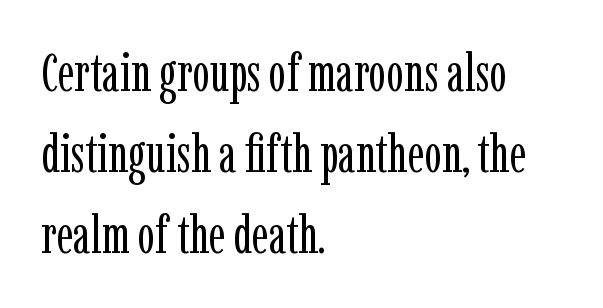
Q: Is the text bold? A: No.
Q: Is the text italic (slanted)? A: No, it is upright.
Q: Is the typeface a serif or a sans-serif typeface? A: Serif.
Q: Is the text underlined? A: No.
Q: How is the paragraph aligned? A: Left-aligned.
Q: Is the spacing between letters normal or unusually wide? A: Normal.
Q: Is the spacing between lines tight, normal or loose? A: Normal.
Q: Width (condensed, normal, or wide)? A: Condensed.
Q: Stroke contrast? A: Low.
Q: x-height? A: Medium.
Q: Monospaced? A: No.
